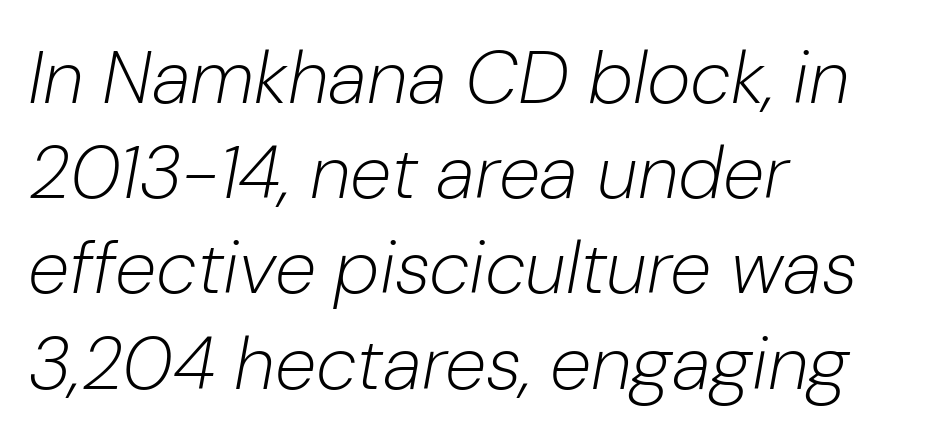
{"italic": "yes", "lean": "right", "slant_degrees": 10, "bold": "no", "weight": "light", "width": "normal", "stroke_contrast": "low", "x_height": "medium", "monospaced": "no", "underline": "no", "align": "left", "line_spacing": "normal", "line_spacing_ratio": 1.27, "letter_spacing": "normal", "letter_spacing_em": 0.0, "glyph_px": 75}
